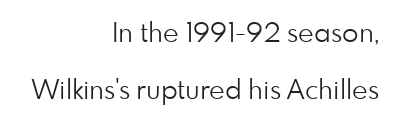
Designer's note — italics off, roman on. A great deal of white space separates one row of letters from the next. These lines are set flush right with a ragged left edge. Students, note that the glyphs here touch the page at normal intervals. Glance below the letters and you will spot only blank space.
